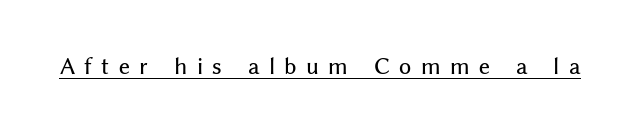
The image shows 21 px text type, upright; set unusually wide letter spacing (+0.45 em), underlined.
